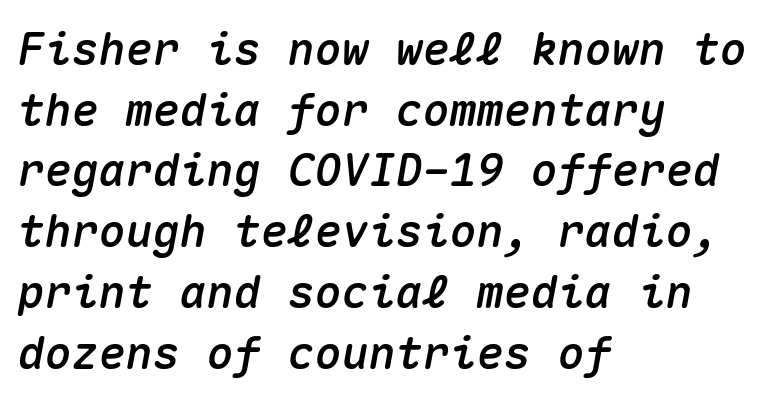
The image shows 45 px text type, italic (leaning right), monospaced; set left-aligned, normal line spacing (1.35x), normal letter spacing, not underlined; medium stroke contrast and a medium x-height.
